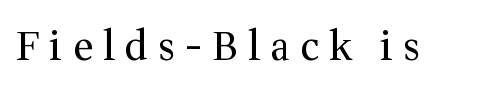
{"serif": "yes", "italic": "no", "bold": "no", "weight": "regular", "width": "normal", "stroke_contrast": "medium", "x_height": "medium", "monospaced": "no", "underline": "no", "letter_spacing": "wide", "letter_spacing_em": 0.24, "glyph_px": 40}
